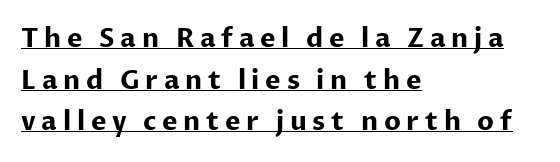
Honestly, the underline is the first thing you notice here. The lines are quadded left. Does the leading feel generous? No, just average. Students, note that the glyphs here are deliberately spaced far apart. Quick note: not italic, upright.
